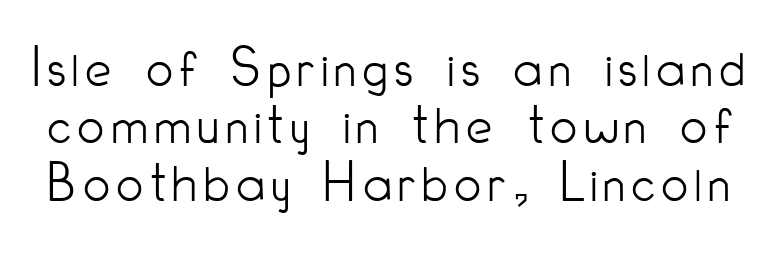
{"serif": "no", "italic": "no", "bold": "no", "weight": "light", "width": "condensed", "stroke_contrast": "low", "x_height": "small", "monospaced": "no", "underline": "no", "line_spacing": "tight", "line_spacing_ratio": 0.99, "glyph_px": 58}
